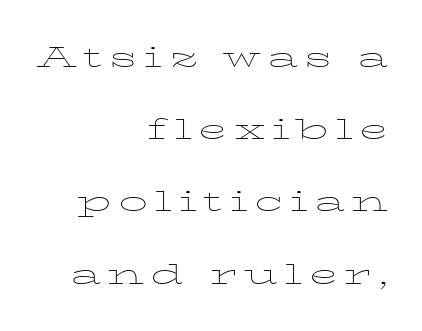
The image shows 29 px thin, wide serif type, upright; set right-aligned, loose line spacing (2.49x), unusually wide letter spacing (+0.22 em), not underlined; low stroke contrast and a medium x-height.
